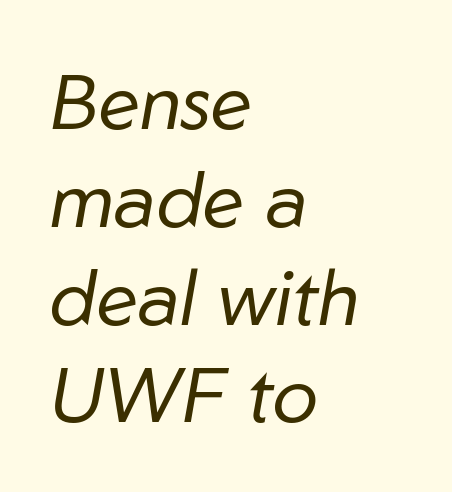
{"italic": "yes", "lean": "right", "slant_degrees": 10, "bold": "no", "weight": "regular", "width": "normal", "stroke_contrast": "low", "x_height": "medium", "monospaced": "no", "underline": "no", "align": "left", "line_spacing": "normal", "line_spacing_ratio": 1.27, "letter_spacing": "normal", "letter_spacing_em": 0.0, "glyph_px": 77}
